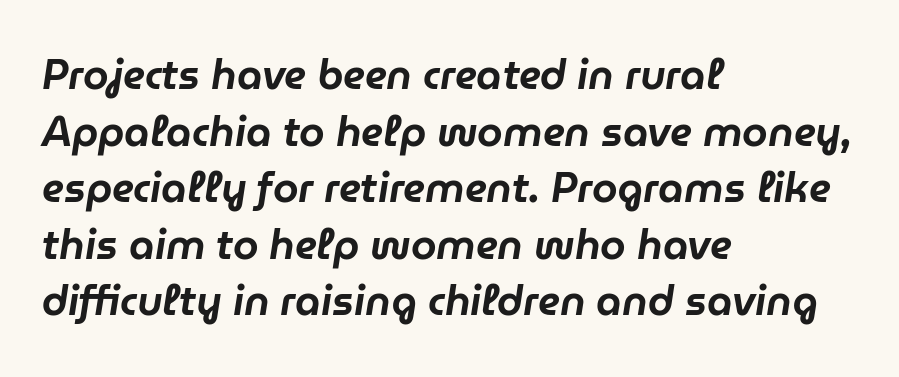
The rendering applies a slant to the glyphs. The typesetter chose a ragged-right arrangement here. Vertically, the passage feels balanced, rows spaced as you'd expect. The horizontal fit of the characters is conventional and even. Looks like regular typesetting: each glyph gets only the width it needs. Descenders hang freely into open space.
